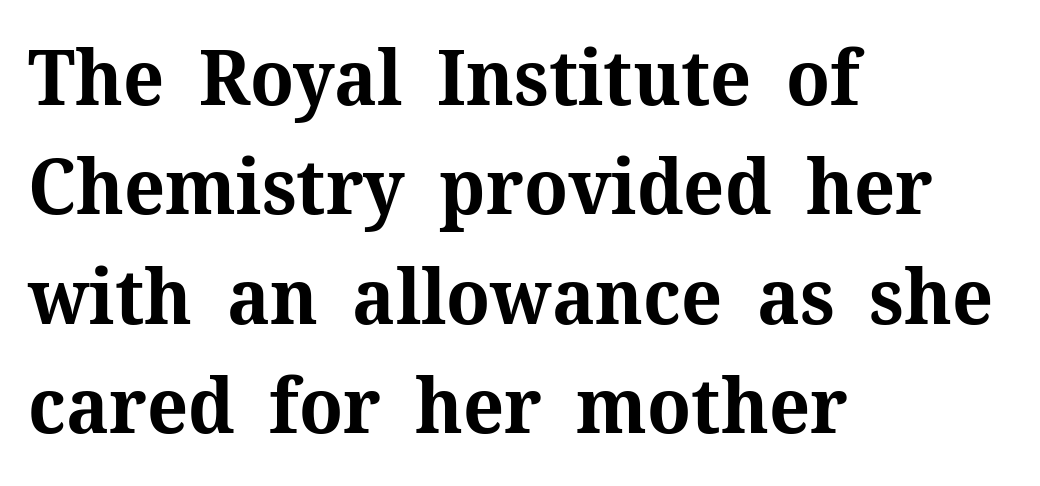
Is this a fixed-width face? No — the glyphs have proportional, varying widths. The letters carry serifs — small finishing strokes at the ends of their stems. Every character sits straight up, as roman type does. Summary of vertical rhythm: regular, with standard interline spacing. Nobody touched the tracking dial on this one. The font is running at its bold setting.
